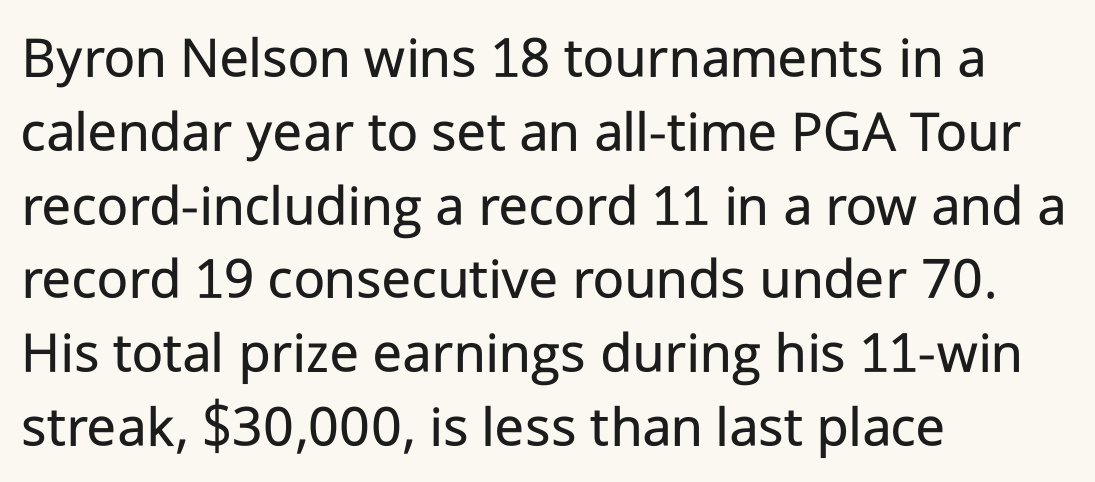
Q: Is the text bold? A: No.
Q: Is the text italic (slanted)? A: No, it is upright.
Q: Is the typeface a serif or a sans-serif typeface? A: Sans-serif.
Q: Is the text underlined? A: No.
Q: How is the paragraph aligned? A: Left-aligned.
Q: Is the spacing between letters normal or unusually wide? A: Normal.
Q: Width (condensed, normal, or wide)? A: Normal.
Q: Stroke contrast? A: Low.
Q: x-height? A: Medium.
Q: Monospaced? A: No.
